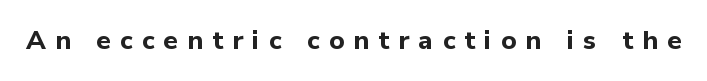
Q: Is the text bold? A: Yes.
Q: Is the text italic (slanted)? A: No, it is upright.
Q: Is the text underlined? A: No.
Q: Is the spacing between letters normal or unusually wide? A: Unusually wide.
